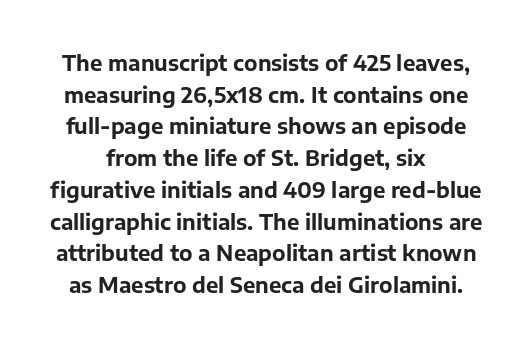
Q: Is the text bold? A: Yes.
Q: Is the text italic (slanted)? A: No, it is upright.
Q: Is the text underlined? A: No.
Q: Is the spacing between letters normal or unusually wide? A: Normal.
Q: Is the spacing between lines tight, normal or loose? A: Normal.
